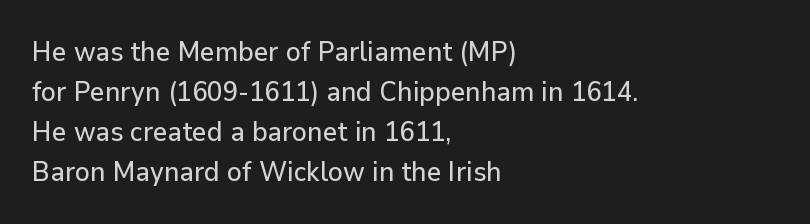
{"serif": "no", "italic": "no", "width": "normal", "stroke_contrast": "low", "x_height": "medium", "monospaced": "no", "underline": "no", "align": "left", "line_spacing": "normal", "line_spacing_ratio": 1.43, "letter_spacing": "normal", "letter_spacing_em": 0.0, "glyph_px": 28}
